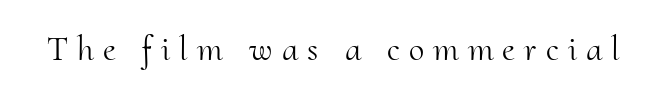
The glyphs are unaccompanied by any horizontal stroke below them. The gaps between neighbouring characters are conspicuously large. Is the stroke heavy? The answer is a plain regular-or-lighter. The typography opts for an upright posture over an oblique one.
